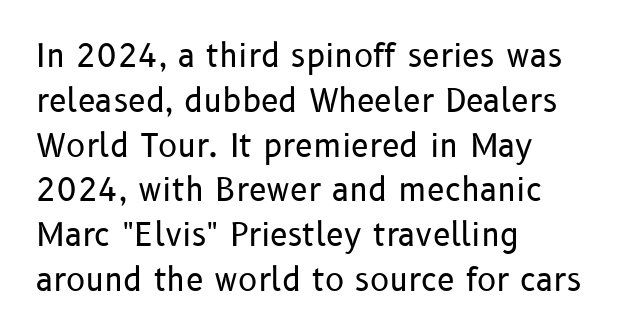
{"serif": "no", "italic": "no", "bold": "no", "weight": "regular", "width": "normal", "stroke_contrast": "low", "x_height": "medium", "monospaced": "no", "underline": "no", "align": "left", "line_spacing": "normal", "line_spacing_ratio": 1.4, "letter_spacing": "normal", "letter_spacing_em": 0.0, "glyph_px": 32}
